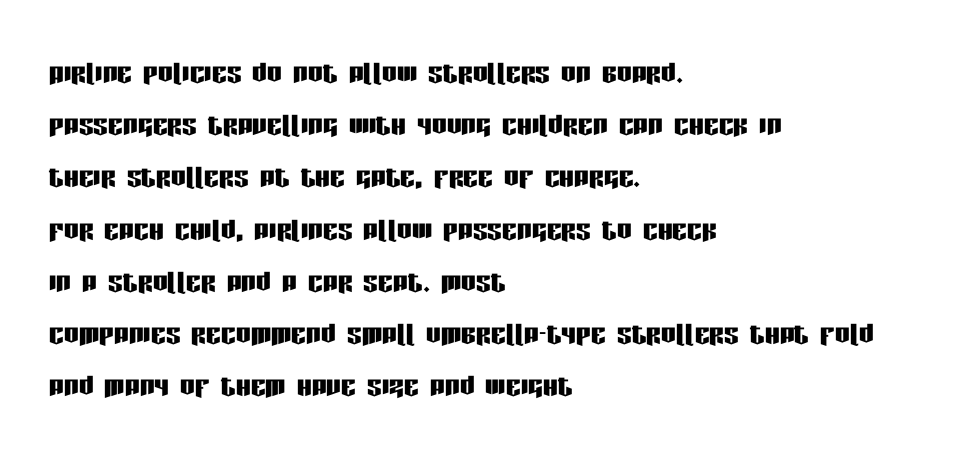
Q: Is the text italic (slanted)? A: No, it is upright.
Q: Is the typeface a serif or a sans-serif typeface? A: Sans-serif.
Q: Is the text underlined? A: No.
Q: How is the paragraph aligned? A: Left-aligned.
Q: Is the spacing between letters normal or unusually wide? A: Normal.
Q: Is the spacing between lines tight, normal or loose? A: Normal.
Q: Width (condensed, normal, or wide)? A: Condensed.
Q: Stroke contrast? A: Low.
Q: x-height? A: Large.
Q: Monospaced? A: No.
